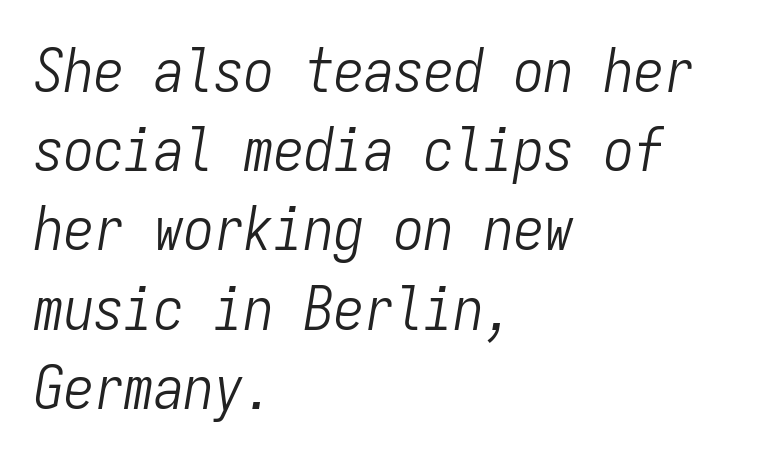
Here the designer chose a console-style face with uniform glyph widths. The characters are drawn with everyday or finer stroke widths. The string is rendered with underlining switched off. Emphasis-style slanted type is in use.
